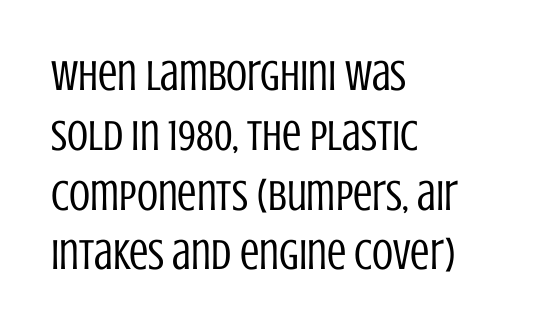
The image shows 43 px regular-weight, condensed sans-serif type, upright; set left-aligned, normal line spacing (1.39x), normal letter spacing, not underlined; low stroke contrast and a large x-height.
